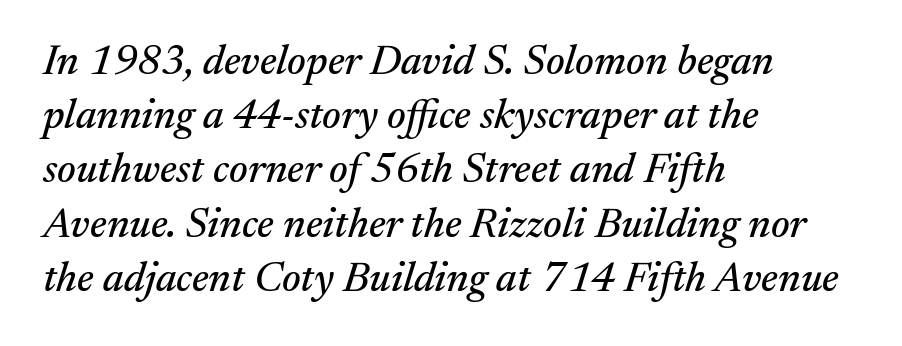
{"serif": "yes", "italic": "yes", "lean": "right", "slant_degrees": 17, "width": "normal", "stroke_contrast": "medium", "x_height": "medium", "monospaced": "no", "underline": "no", "align": "left", "line_spacing": "normal", "line_spacing_ratio": 1.29, "letter_spacing": "normal", "letter_spacing_em": 0.0, "glyph_px": 42}
